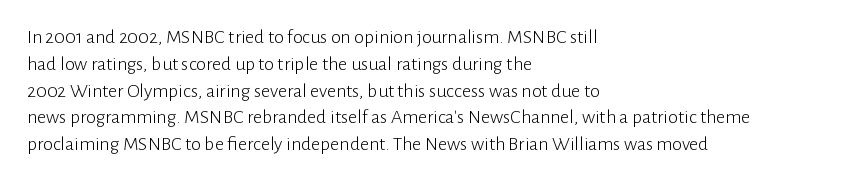
Unlike italic type, these characters show no tilt at all. Honestly, there is no underline to notice here at all. The ragged edge is on the right, which tells us the setting is flush left. Tracking here is standard; glyphs follow each other at the usual distance.
